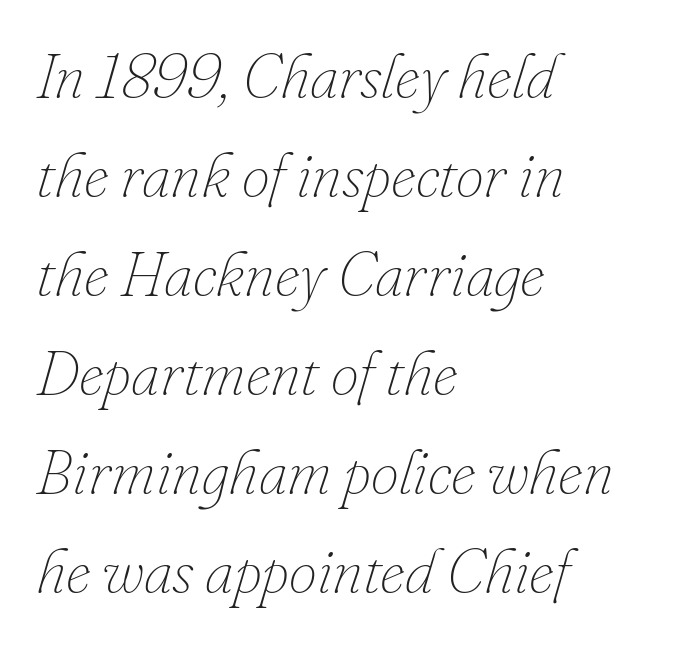
Q: Is the text bold? A: No.
Q: Is the text italic (slanted)? A: Yes, it leans right by about 16 degrees.
Q: Is the text underlined? A: No.
Q: How is the paragraph aligned? A: Left-aligned.
Q: Is the spacing between letters normal or unusually wide? A: Normal.
Q: Is the spacing between lines tight, normal or loose? A: Normal.
Q: Width (condensed, normal, or wide)? A: Normal.
Q: Stroke contrast? A: Low.
Q: x-height? A: Small.
Q: Monospaced? A: No.
